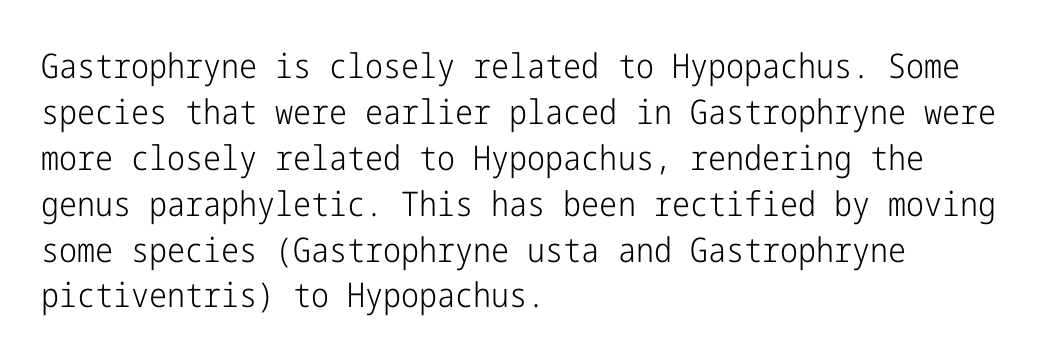
Q: Is the text bold? A: No.
Q: Is the text italic (slanted)? A: No, it is upright.
Q: Is the typeface a serif or a sans-serif typeface? A: Sans-serif.
Q: Is the text underlined? A: No.
Q: How is the paragraph aligned? A: Left-aligned.
Q: Is the spacing between letters normal or unusually wide? A: Normal.
Q: Is the spacing between lines tight, normal or loose? A: Normal.
Q: Width (condensed, normal, or wide)? A: Condensed.
Q: Stroke contrast? A: Low.
Q: x-height? A: Medium.
